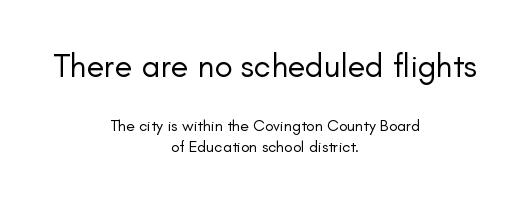
Q: Is the text bold? A: No.
Q: Is the text italic (slanted)? A: No, it is upright.
Q: Is the typeface a serif or a sans-serif typeface? A: Sans-serif.
Q: Is the text underlined? A: No.
Q: How is the paragraph aligned? A: Centered.
Q: Is the spacing between letters normal or unusually wide? A: Normal.
Q: Is the spacing between lines tight, normal or loose? A: Normal.
Q: Which block of text is set in a larger size, the first (top) or the second (bottom)? A: The first (top) one.
Q: Width (condensed, normal, or wide)? A: Normal.
Q: Stroke contrast? A: Low.
Q: x-height? A: Small.
Q: Monospaced? A: No.
